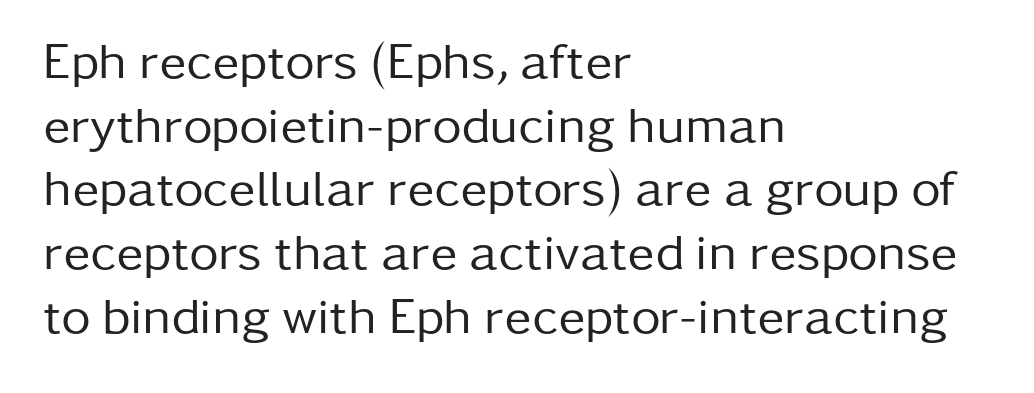
{"serif": "no", "italic": "no", "bold": "no", "weight": "regular", "width": "normal", "stroke_contrast": "low", "x_height": "medium", "monospaced": "no", "underline": "no", "align": "left", "line_spacing": "normal", "line_spacing_ratio": 1.25, "letter_spacing": "normal", "letter_spacing_em": 0.0, "glyph_px": 51}
